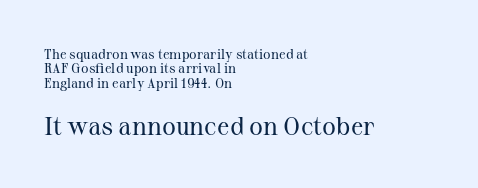
{"italic": "no", "bold": "no", "underline": "no", "align": "left", "line_spacing": "tight", "line_spacing_ratio": 1.02, "letter_spacing": "normal", "letter_spacing_em": 0.0, "larger_block": "second", "size_ratio": 1.86, "glyph_px": 26}
